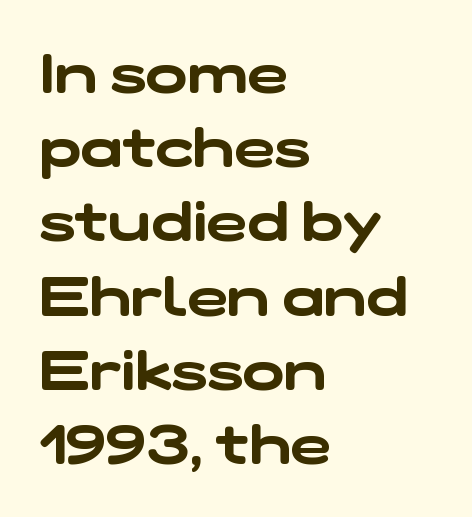
The face used here is rendered with its standard letterfit. The face used here is proportionally spaced, like ordinary book or web type. Grotesque or geometric, the face here clearly has no serifs. In CSS terms this would be text-align: left. Quick note: underline off. Does the leading feel generous? No, just average.
